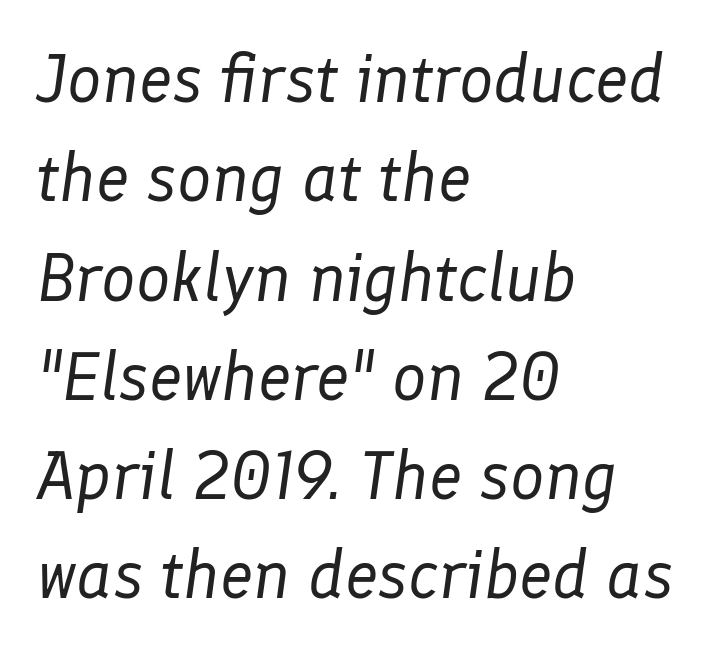
Q: Is the text bold? A: No.
Q: Is the text italic (slanted)? A: Yes, it leans right by about 8 degrees.
Q: Is the text underlined? A: No.
Q: How is the paragraph aligned? A: Left-aligned.
Q: Is the spacing between letters normal or unusually wide? A: Normal.
Q: Is the spacing between lines tight, normal or loose? A: Normal.
Q: Width (condensed, normal, or wide)? A: Normal.
Q: Stroke contrast? A: Low.
Q: x-height? A: Medium.
Q: Monospaced? A: No.
